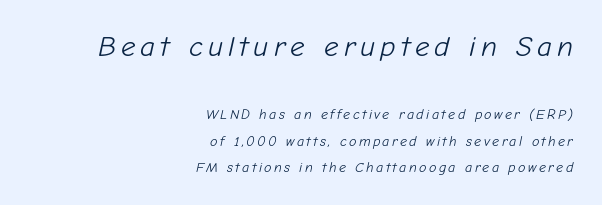
Q: Is the text bold? A: No.
Q: Is the text italic (slanted)? A: Yes, it leans right by about 12 degrees.
Q: Is the text underlined? A: No.
Q: How is the paragraph aligned? A: Right-aligned.
Q: Which block of text is set in a larger size, the first (top) or the second (bottom)? A: The first (top) one.
Q: Width (condensed, normal, or wide)? A: Normal.
Q: Stroke contrast? A: Low.
Q: x-height? A: Medium.
Q: Monospaced? A: No.
